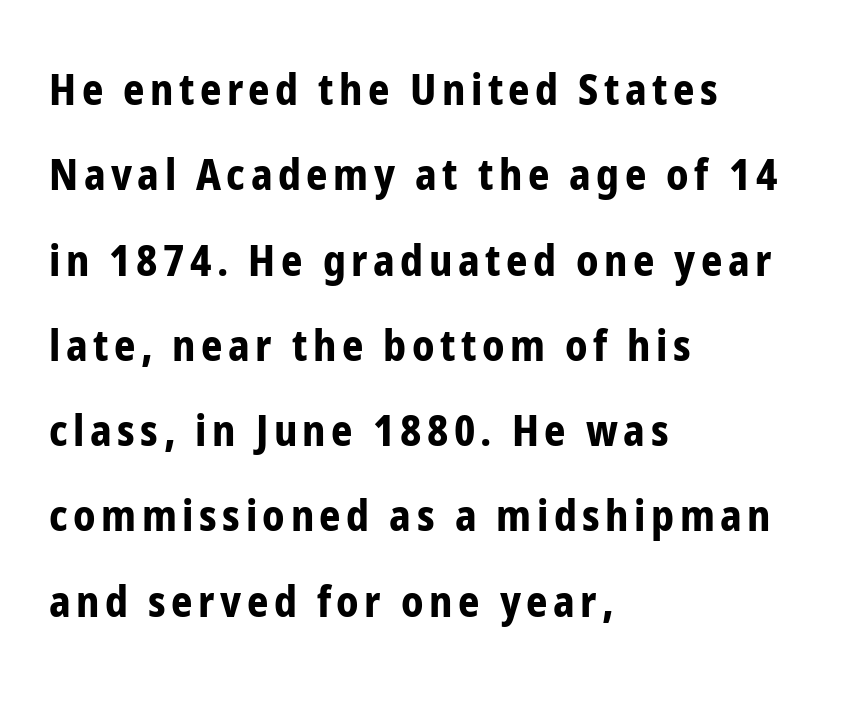
Note: no serifs on the glyphs. Weight check: bold — yes, fully. This sample uses an upright cut, with every glyph sitting square on the baseline. One glance says open: line gaps are wider than usual. Each letter keeps its own natural width here, so spacing adapts to shape. The string is rendered with underlining switched off.
